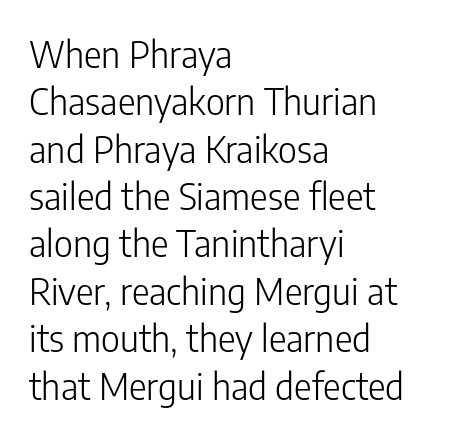
Unlike italic type, these characters show no tilt at all. Plain, unruled lines of type. Regular leading. The gaps between neighbouring characters are ordinary and unremarkable.
